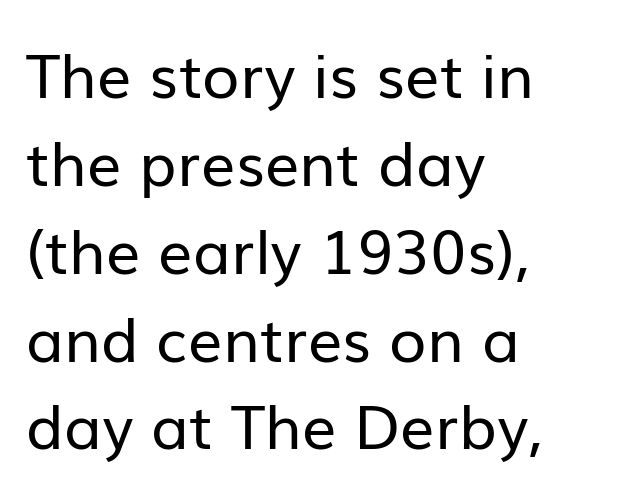
Observe the absence of serifs on each vertical stroke in this sample. Visually the block forms a straight wall on the left and a jagged coastline on the right. No extra tracking has been applied to these lines. Each letter keeps its own natural width here, so spacing adapts to shape. Every character sits straight up, as roman type does. Successive baselines arrive at the customary interval.
